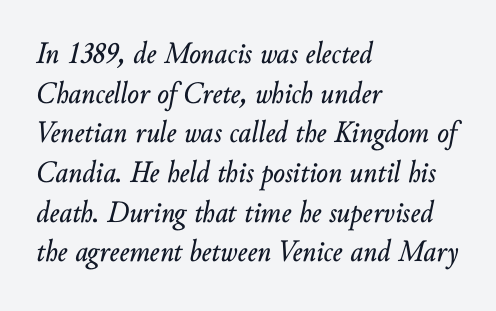
The image shows 31 px text type, italic (leaning right); set left-aligned, normal line spacing (1.28x), normal letter spacing, not underlined; low stroke contrast and a small x-height.
